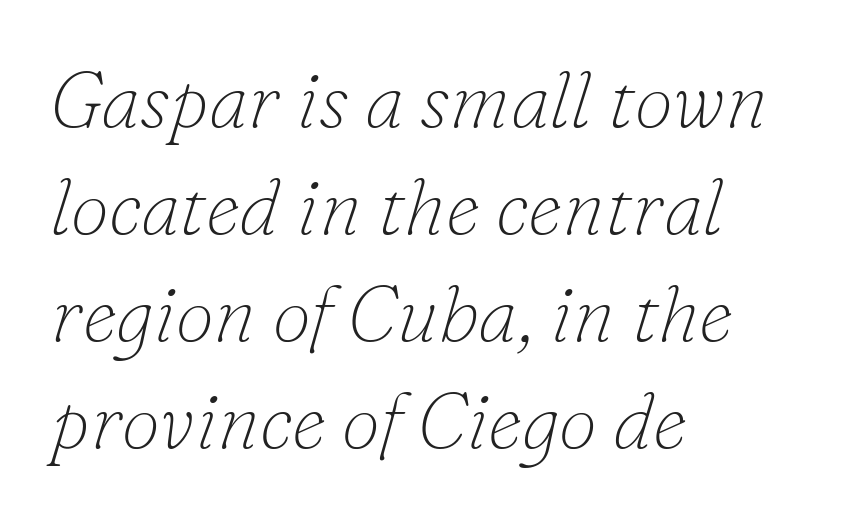
{"serif": "yes", "italic": "yes", "lean": "right", "slant_degrees": 16, "bold": "no", "weight": "thin", "width": "normal", "stroke_contrast": "low", "x_height": "small", "monospaced": "no", "underline": "no", "align": "left", "line_spacing": "normal", "line_spacing_ratio": 1.37, "letter_spacing": "normal", "letter_spacing_em": 0.0, "glyph_px": 78}
